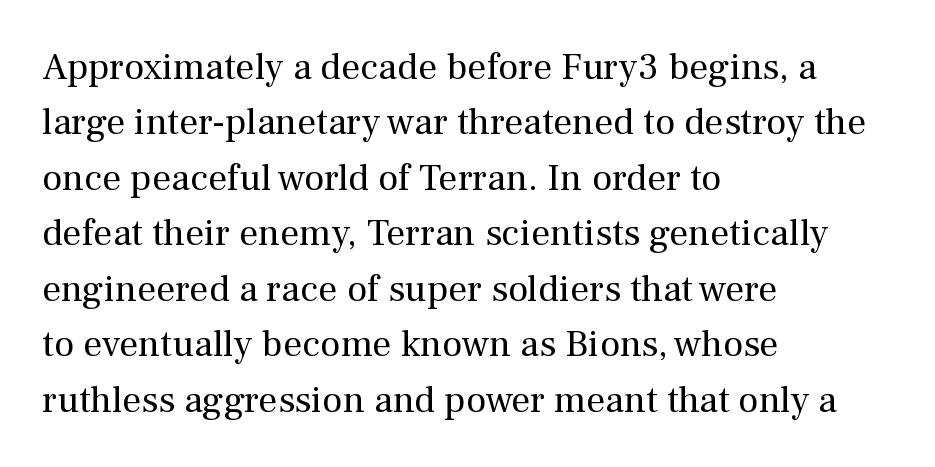
Note: serifs present on the glyphs. Varying glyph widths throughout — classic text-font behaviour. Caption: standard tracking, unaltered. Nope, not italic — everything's standing straight.
